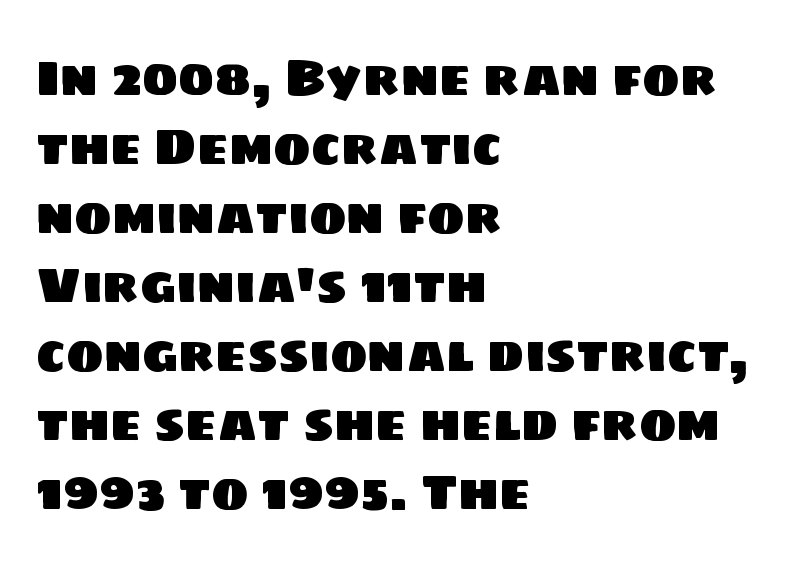
The image shows 50 px sans-serif type; set left-aligned, normal line spacing (1.38x), normal letter spacing, not underlined; low stroke contrast and a large x-height.
